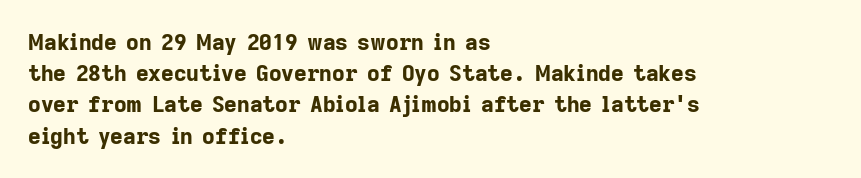
In CSS terms this would be text-align: left. Baseline-to-baseline distance is the conventional proportion of letter height. Notice how the stems are strictly vertical — no italics here. The space beneath each line is pristine and unruled. Spacing between characters is what you'd get straight out of the box. The passage shown is emphatically bold.
